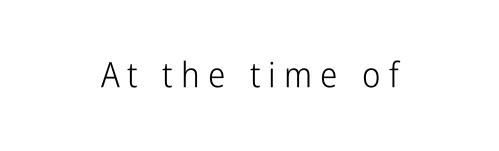
Q: Is the text bold? A: No.
Q: Is the text italic (slanted)? A: No, it is upright.
Q: Is the typeface a serif or a sans-serif typeface? A: Sans-serif.
Q: Is the text underlined? A: No.
Q: Is the spacing between letters normal or unusually wide? A: Unusually wide.
Q: Width (condensed, normal, or wide)? A: Condensed.
Q: Stroke contrast? A: Low.
Q: x-height? A: Medium.
Q: Monospaced? A: No.
